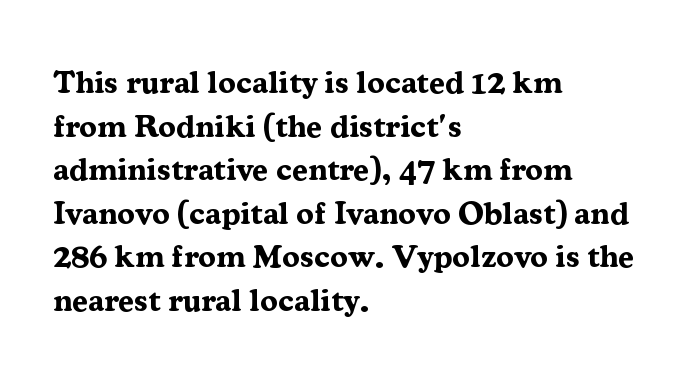
Descenders are the only things crossing below the line. What's the leading like? Ordinary, nothing unusual. Spacing verdict: proportional, widths tailored to each character. The face used here is seriffed, in the tradition of book romans. The specimen reads as upright at a glance. The typesetter chose a ragged-right arrangement here.
